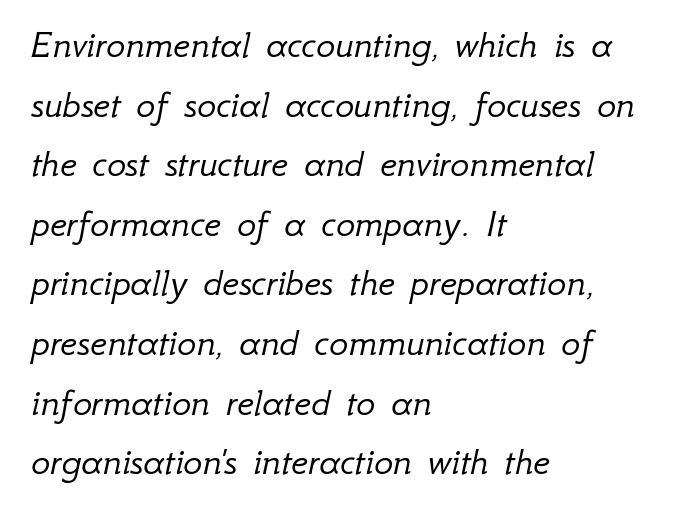
The image shows 40 px light type, italic (leaning right); set left-aligned, normal line spacing (1.49x), normal letter spacing, not underlined; low stroke contrast and a small x-height.
